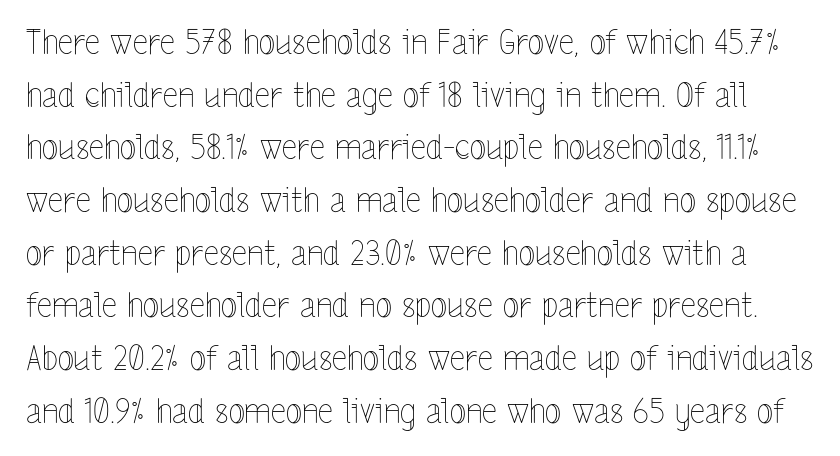
Q: Is the text bold? A: No.
Q: Is the text italic (slanted)? A: No, it is upright.
Q: Is the text underlined? A: No.
Q: Is the spacing between letters normal or unusually wide? A: Normal.
Q: Is the spacing between lines tight, normal or loose? A: Normal.
Q: Width (condensed, normal, or wide)? A: Condensed.
Q: x-height? A: Medium.
Q: Monospaced? A: No.
